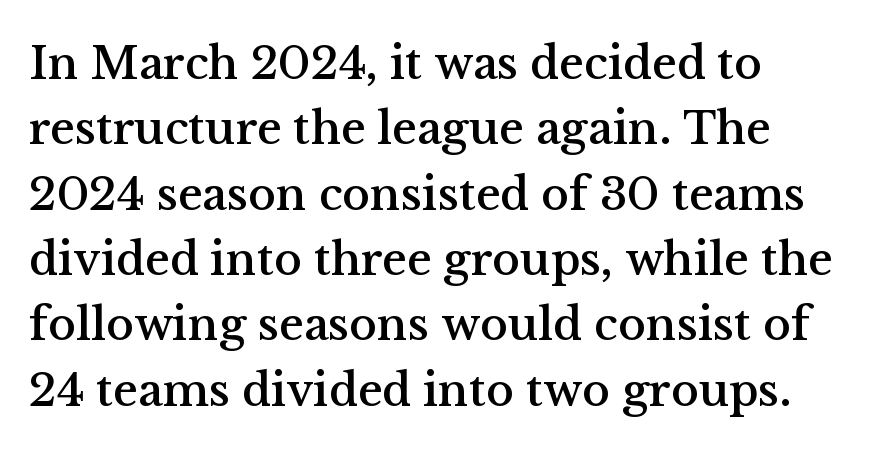
Casual observation: everything's shoved over to the left. Here the designer chose a conventional face with non-uniform glyph widths. The words here are not underlined. The designer went with a serif here, giving each stem small feet. The block of text has a typical density, with ordinary space between rows.
